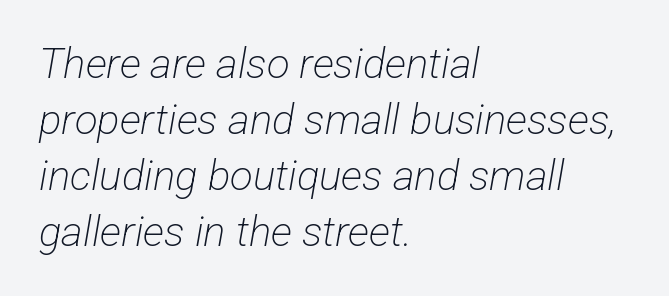
Q: Is the text bold? A: No.
Q: Is the typeface a serif or a sans-serif typeface? A: Sans-serif.
Q: Is the text underlined? A: No.
Q: How is the paragraph aligned? A: Left-aligned.
Q: Is the spacing between letters normal or unusually wide? A: Normal.
Q: Is the spacing between lines tight, normal or loose? A: Normal.
Q: Width (condensed, normal, or wide)? A: Condensed.
Q: Stroke contrast? A: Low.
Q: x-height? A: Medium.
Q: Monospaced? A: No.
